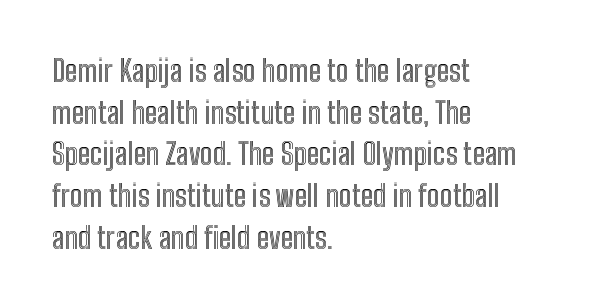
Honestly, the row spacing looks completely unremarkable. Characters remain perfectly vertical along every line. Reading down the block, your eye returns to a fixed left position each line. The space beneath each line is pristine and unruled. Each letter keeps its own natural width here, so spacing adapts to shape.
